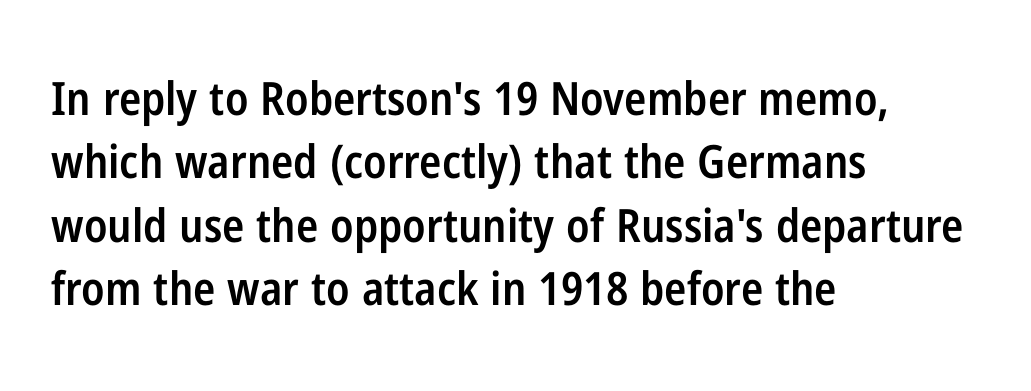
The image shows 46 px semibold, condensed sans-serif type, upright; set left-aligned, normal line spacing (1.38x), normal letter spacing, not underlined; low stroke contrast and a medium x-height.
